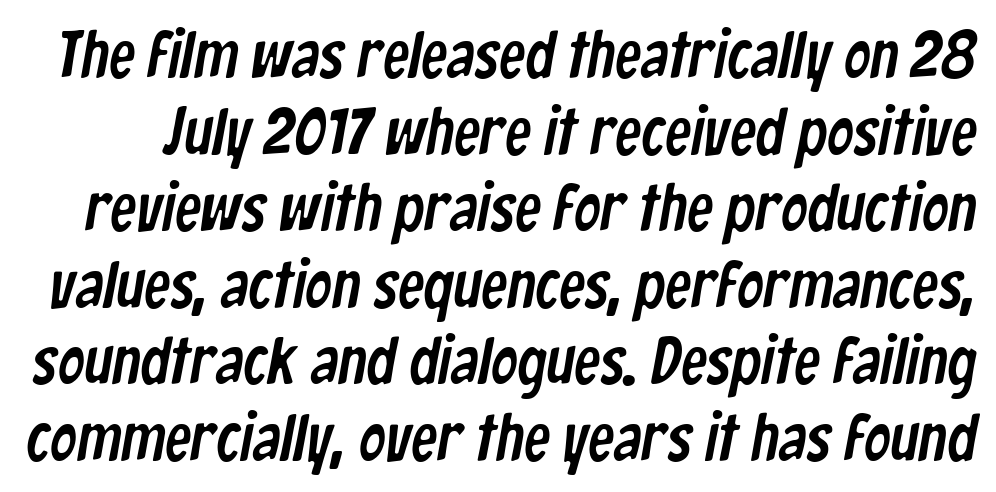
The image shows 66 px condensed sans-serif type; set line spacing 1.16x, normal letter spacing, not underlined; low stroke contrast and a medium x-height.
